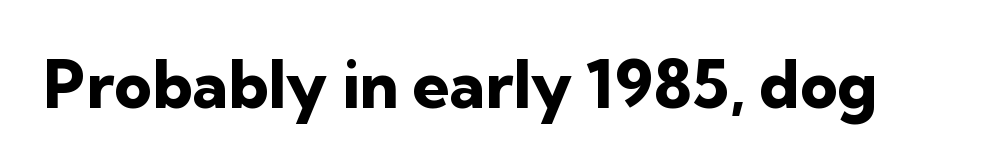
You could not count columns in this text — the font is proportionally spaced. The words here are not underlined. The face used here is a sans, in the tradition of grotesques and geometrics. A roman cut, with each character standing at attention. These words are printed bold, with thick strokes throughout. Each word holds together tightly as a unit, with standard inter-letter gaps.
